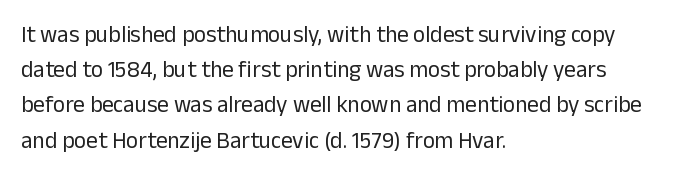
A typesetter would call this leading conventional body-copy spacing. Casual observation: everything's shoved over to the left. Counters stay open thanks to moderate or lighter strokes. The lettering stays uniformly vertical, giving the passage a roman look. No extra tracking has been applied to these lines. The gap between lines stays unmarked.
